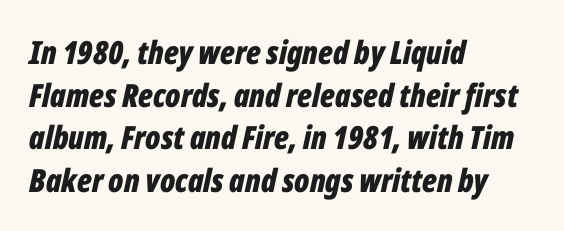
The image shows 32 px bold, condensed type, italic (leaning right); set left-aligned, normal line spacing (1.33x), normal letter spacing, not underlined; low stroke contrast and a medium x-height.
